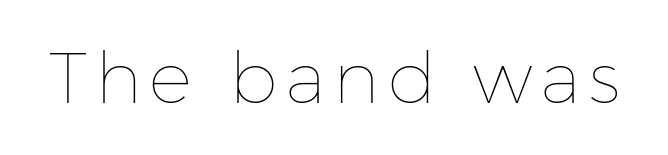
Quick note: underline off. Is this a fixed-width face? No — the glyphs have proportional, varying widths. Counters stay open thanks to moderate or lighter strokes. The type sits square on the baseline with zero lean.
